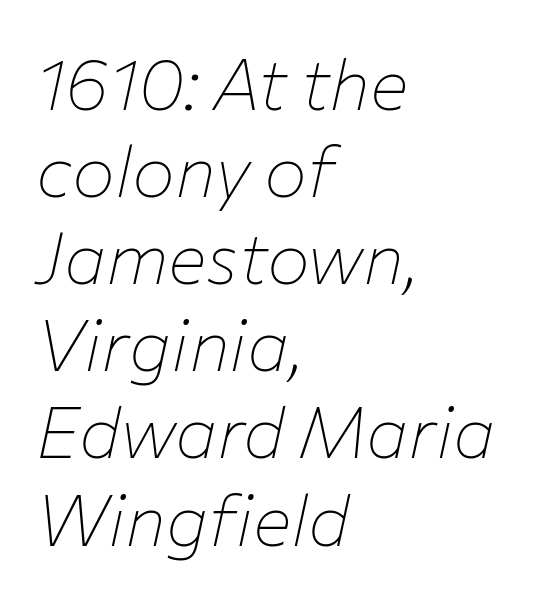
Does the copy run flush right? No — it runs flush left. Stems and bowls with no extra thickness — not bold. This rendering features lettering with no underline. The face used here is rendered with its standard letterfit. Each letter keeps its own natural width here, so spacing adapts to shape.
